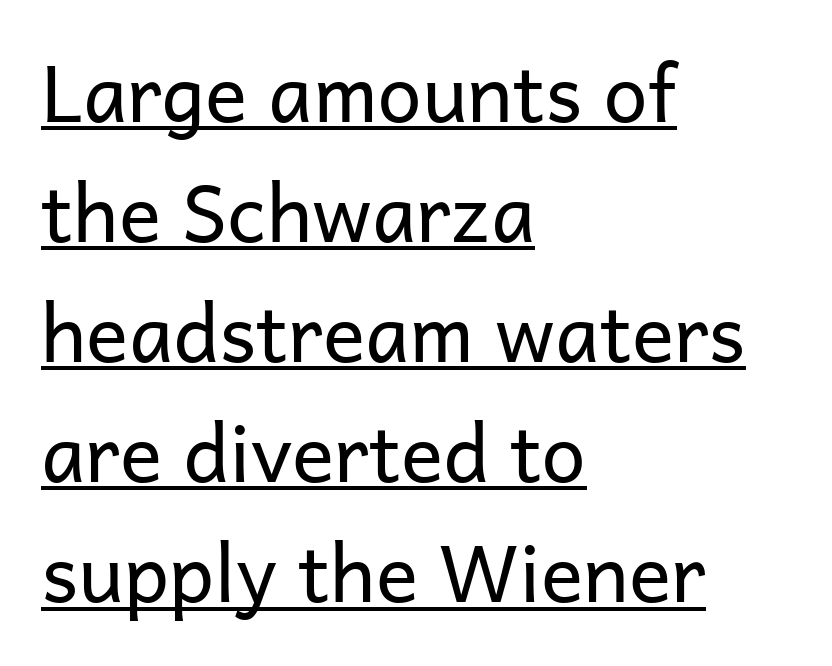
Heft: none added — not bold. This sample uses plain, unmodified letter spacing. Notice how a bar underscores the lettering throughout. Characters remain perfectly vertical along every line.
